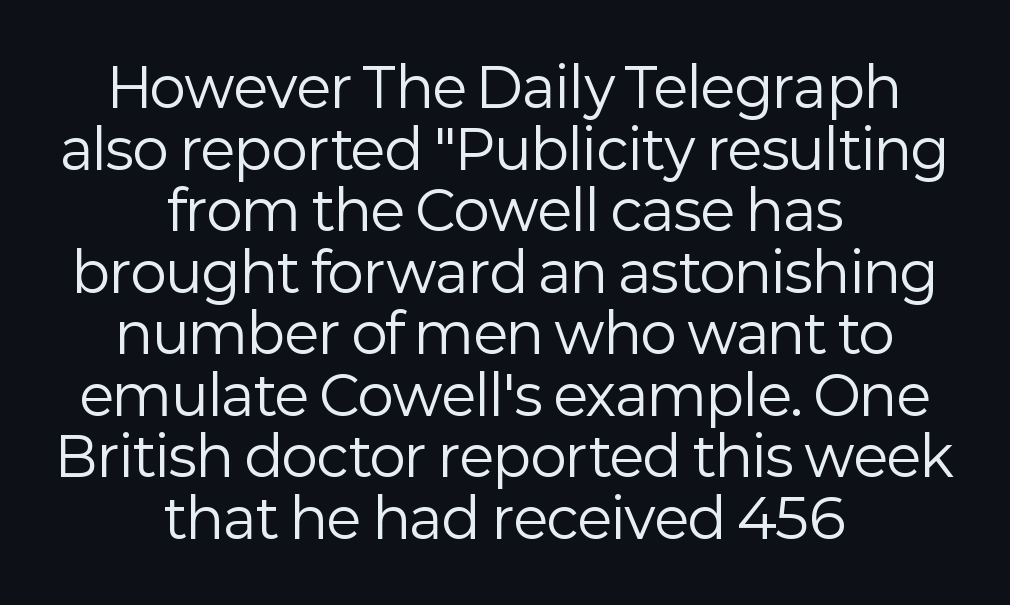
{"serif": "no", "italic": "no", "bold": "no", "weight": "regular", "width": "normal", "stroke_contrast": "low", "x_height": "medium", "monospaced": "no", "underline": "no", "align": "center", "line_spacing": "tight", "line_spacing_ratio": 1.14, "letter_spacing": "normal", "letter_spacing_em": 0.0, "glyph_px": 54}
